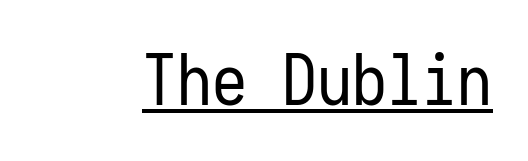
Q: Is the text bold? A: No.
Q: Is the text italic (slanted)? A: No, it is upright.
Q: Is the typeface a serif or a sans-serif typeface? A: Sans-serif.
Q: Is the text underlined? A: Yes.
Q: Is the spacing between letters normal or unusually wide? A: Normal.
Q: Width (condensed, normal, or wide)? A: Condensed.
Q: Stroke contrast? A: Low.
Q: x-height? A: Medium.
Q: Monospaced? A: Yes.
